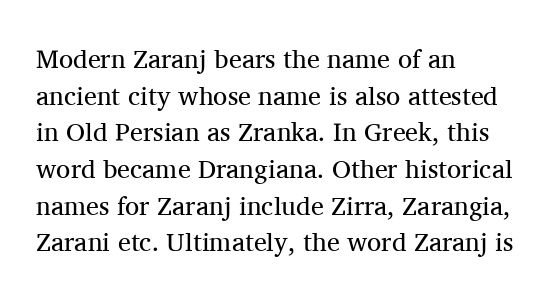
Q: Is the text bold? A: No.
Q: Is the text italic (slanted)? A: No, it is upright.
Q: Is the text underlined? A: No.
Q: How is the paragraph aligned? A: Left-aligned.
Q: Is the spacing between letters normal or unusually wide? A: Normal.
Q: Is the spacing between lines tight, normal or loose? A: Normal.
